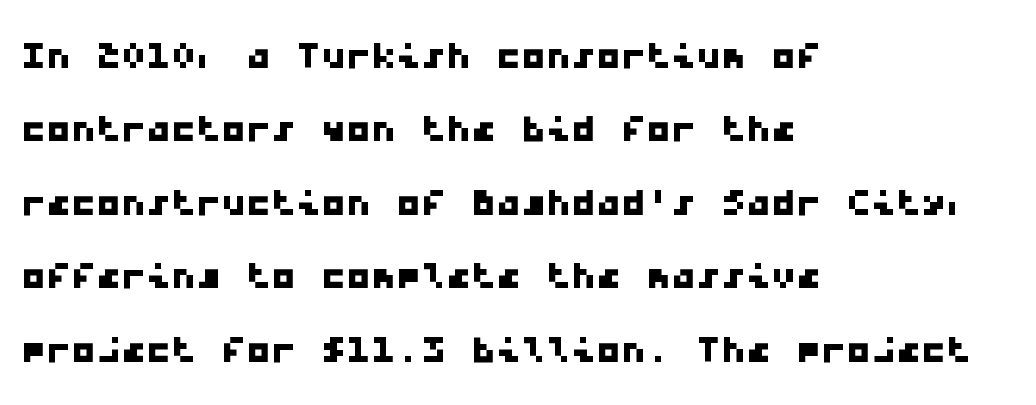
The image shows 50 px wide sans-serif type, monospaced; set left-aligned, normal line spacing (1.47x), normal letter spacing, not underlined; low stroke contrast and a medium x-height.
